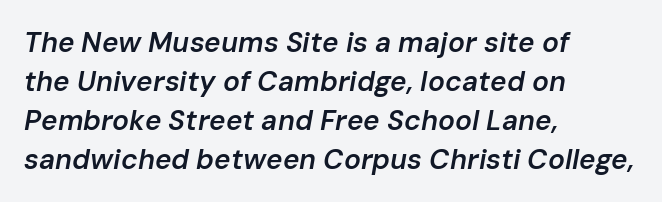
Q: Is the text bold? A: Semi-bold.
Q: Is the text italic (slanted)? A: Yes, it leans right by about 10 degrees.
Q: Is the text underlined? A: No.
Q: How is the paragraph aligned? A: Left-aligned.
Q: Is the spacing between letters normal or unusually wide? A: Normal.
Q: Is the spacing between lines tight, normal or loose? A: Normal.
Q: Width (condensed, normal, or wide)? A: Normal.
Q: Stroke contrast? A: Low.
Q: x-height? A: Medium.
Q: Monospaced? A: No.
